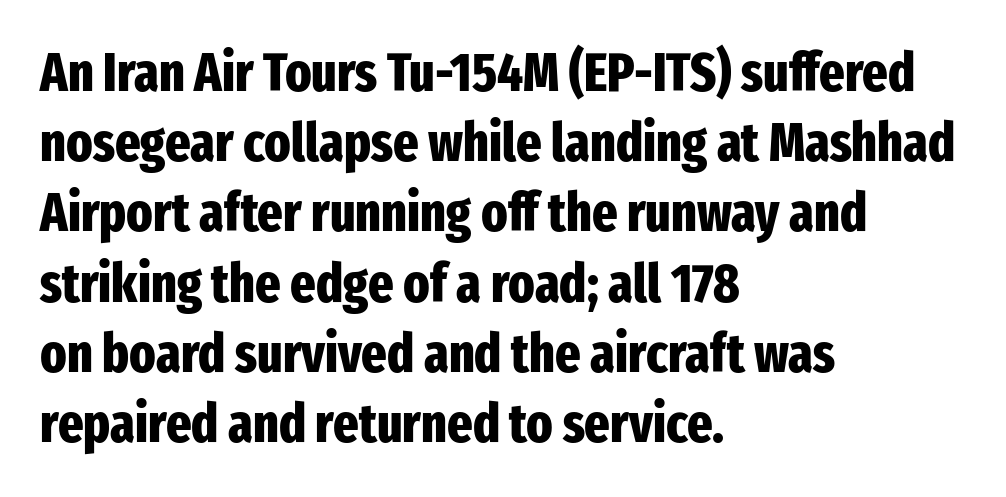
On the weight axis this lands at bold, roughly 700. Posture: upright roman. Look at the tracking — it's just the regular setting, nothing added. A clean baseline with only descenders dipping below it. The passage shown is typed in a proportional face where columns would drift.
